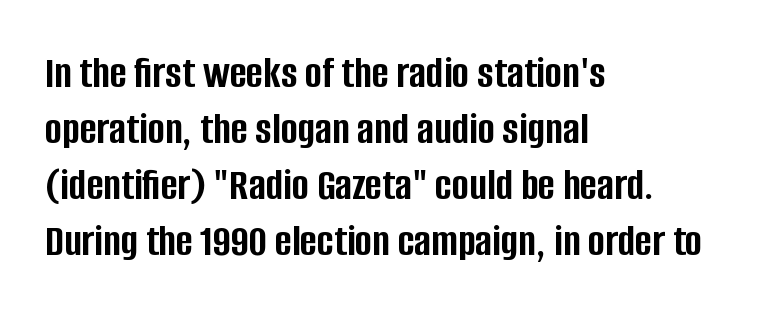
Q: Is the text bold? A: Yes.
Q: Is the text italic (slanted)? A: No, it is upright.
Q: Is the typeface a serif or a sans-serif typeface? A: Sans-serif.
Q: Is the text underlined? A: No.
Q: How is the paragraph aligned? A: Left-aligned.
Q: Is the spacing between letters normal or unusually wide? A: Normal.
Q: Width (condensed, normal, or wide)? A: Condensed.
Q: Stroke contrast? A: Low.
Q: x-height? A: Large.
Q: Monospaced? A: No.
